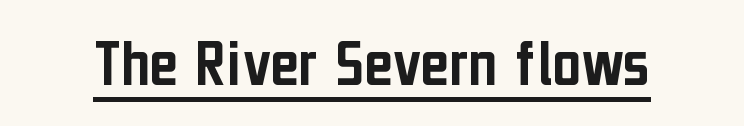
Q: Is the text italic (slanted)? A: No, it is upright.
Q: Is the typeface a serif or a sans-serif typeface? A: Sans-serif.
Q: Is the text underlined? A: Yes.
Q: Is the spacing between letters normal or unusually wide? A: Normal.
Q: Width (condensed, normal, or wide)? A: Condensed.
Q: Stroke contrast? A: Low.
Q: x-height? A: Medium.
Q: Monospaced? A: No.
